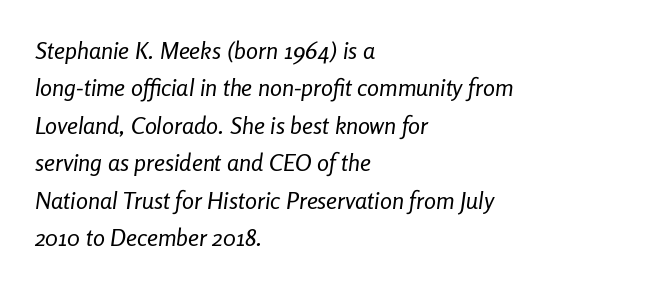
The image shows 24 px text type, italic (leaning right); set left-aligned, normal line spacing (1.56x), normal letter spacing, not underlined.
